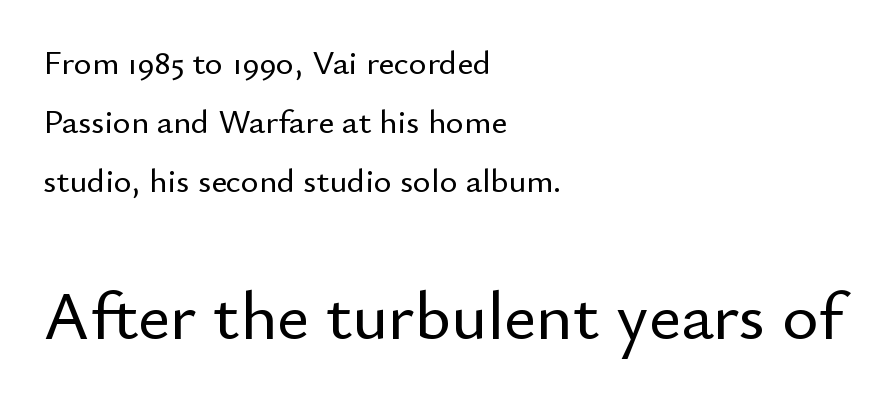
{"serif": "no", "italic": "no", "width": "normal", "stroke_contrast": "low", "x_height": "small", "monospaced": "no", "underline": "no", "align": "left", "line_spacing_ratio": 1.74, "letter_spacing": "normal", "letter_spacing_em": 0.0, "larger_block": "second", "size_ratio": 2.03, "glyph_px": 69}
